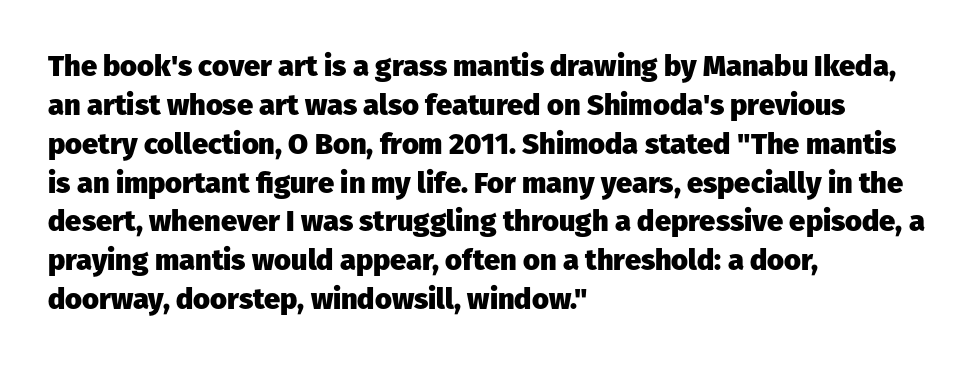
Type without underlining. What stands out about the letter spacing? Nothing — it is the standard amount. Typographic density is high because the face is bold. A typesetter would call this proportional, since set widths differ per character.
